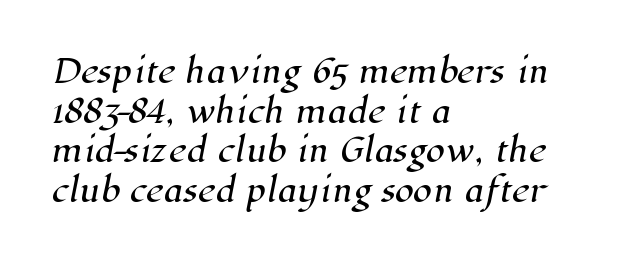
{"serif": "yes", "width": "normal", "stroke_contrast": "high", "x_height": "medium", "monospaced": "no", "underline": "no", "align": "left", "line_spacing": "normal", "line_spacing_ratio": 1.28, "letter_spacing": "normal", "letter_spacing_em": 0.0, "glyph_px": 31}
